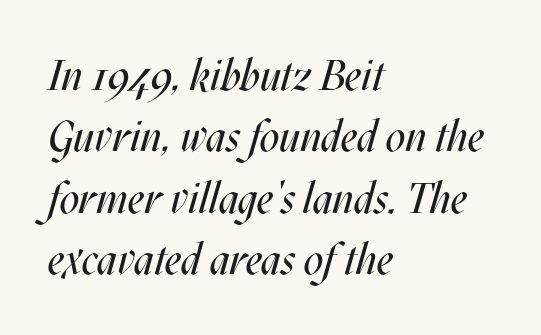
Q: Is the text bold? A: No.
Q: Is the text italic (slanted)? A: Yes, it leans right by about 17 degrees.
Q: Is the text underlined? A: No.
Q: How is the paragraph aligned? A: Left-aligned.
Q: Is the spacing between letters normal or unusually wide? A: Normal.
Q: Is the spacing between lines tight, normal or loose? A: Normal.
Q: Width (condensed, normal, or wide)? A: Condensed.
Q: Stroke contrast? A: Medium.
Q: x-height? A: Large.
Q: Monospaced? A: No.
